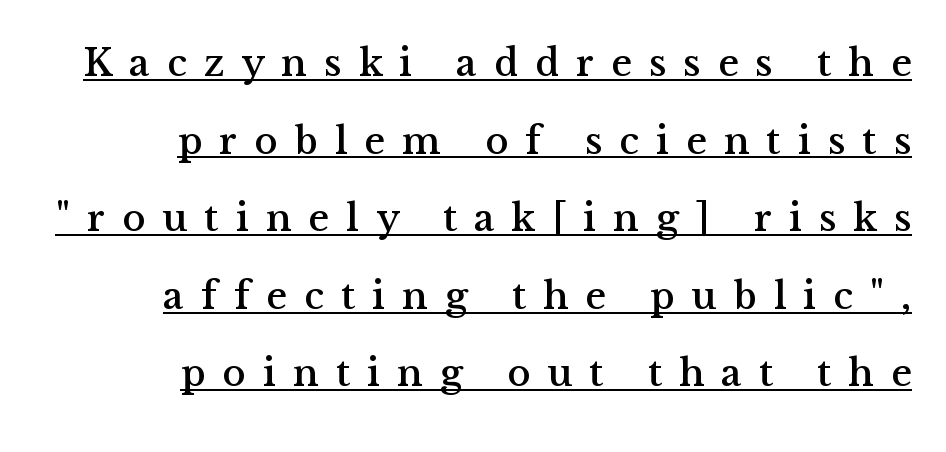
The image shows 39 px serif type, upright; set right-aligned, loose line spacing (1.99x), unusually wide letter spacing (+0.44 em), underlined; medium stroke contrast and a medium x-height.
